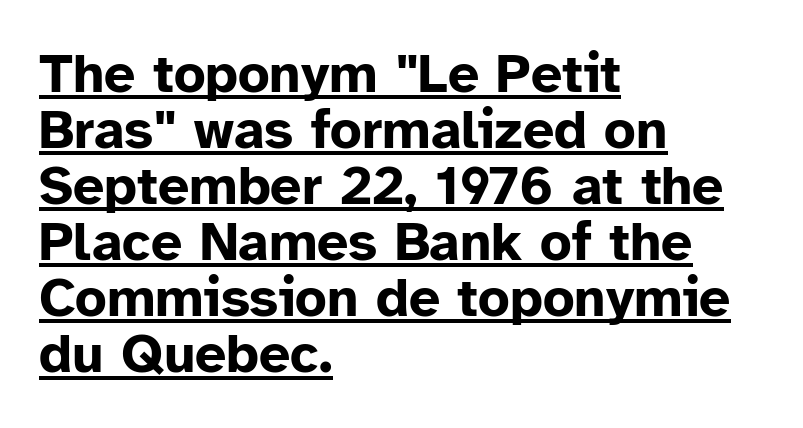
The image shows 55 px bold sans-serif type, upright; set left-aligned, tight line spacing (1.02x), normal letter spacing, underlined; low stroke contrast and a medium x-height.
